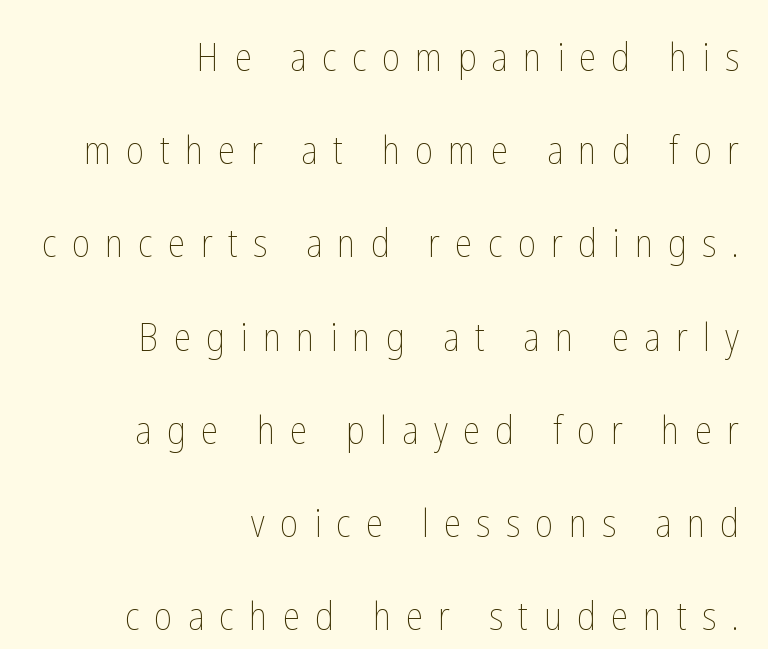
Nobody drew a line under any word here. Tracking here is generous; glyphs stand well apart from one another. Tall strokes in this sample are plumb rather than angled. Caption: multi-line text, flush right, ragged left.
